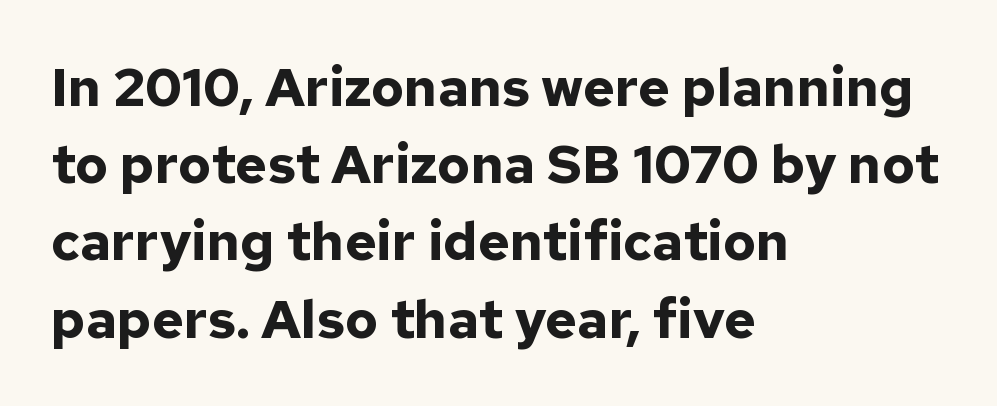
The image shows 54 px bold sans-serif type, upright; set left-aligned, normal line spacing (1.43x), normal letter spacing, not underlined; low stroke contrast and a medium x-height.
